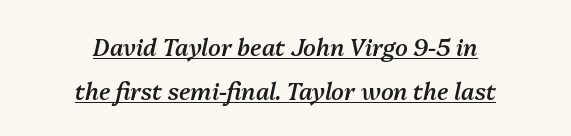
{"italic": "yes", "lean": "right", "slant_degrees": 13, "bold": "semi", "underline": "yes", "align": "center", "line_spacing": "loose", "line_spacing_ratio": 1.91, "letter_spacing": "normal", "letter_spacing_em": 0.0, "glyph_px": 23}
